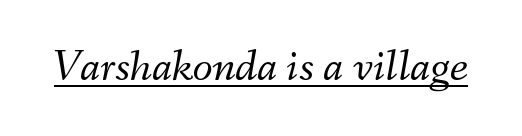
{"italic": "yes", "lean": "right", "slant_degrees": 9, "bold": "no", "weight": "light", "width": "normal", "stroke_contrast": "medium", "x_height": "small", "monospaced": "no", "underline": "yes", "letter_spacing": "normal", "letter_spacing_em": 0.0, "glyph_px": 46}
